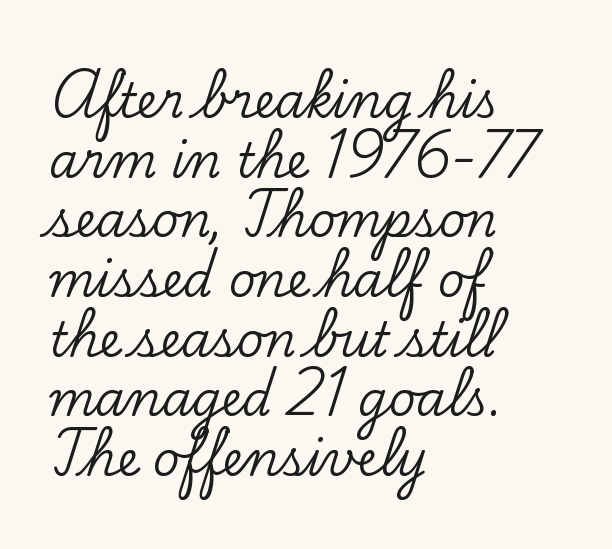
The image shows 47 px serif type; set left-aligned, normal line spacing (1.27x), normal letter spacing, not underlined; low stroke contrast and a small x-height.
